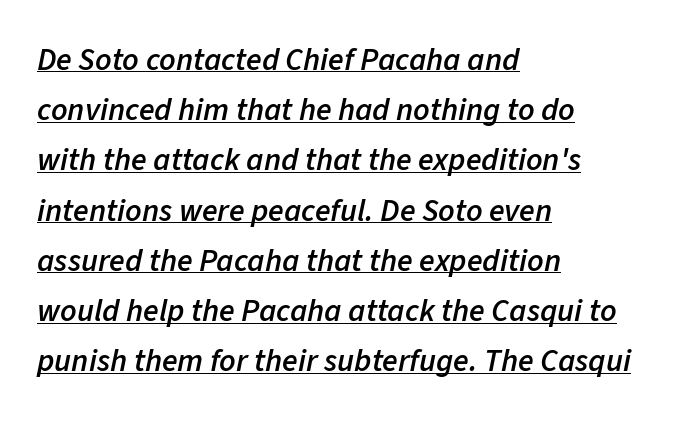
Q: Is the text bold? A: Semi-bold.
Q: Is the text italic (slanted)? A: Yes, it leans right by about 11 degrees.
Q: Is the text underlined? A: Yes.
Q: How is the paragraph aligned? A: Left-aligned.
Q: Is the spacing between letters normal or unusually wide? A: Normal.
Q: Is the spacing between lines tight, normal or loose? A: Normal.
Q: Width (condensed, normal, or wide)? A: Normal.
Q: Stroke contrast? A: Low.
Q: x-height? A: Medium.
Q: Monospaced? A: No.
